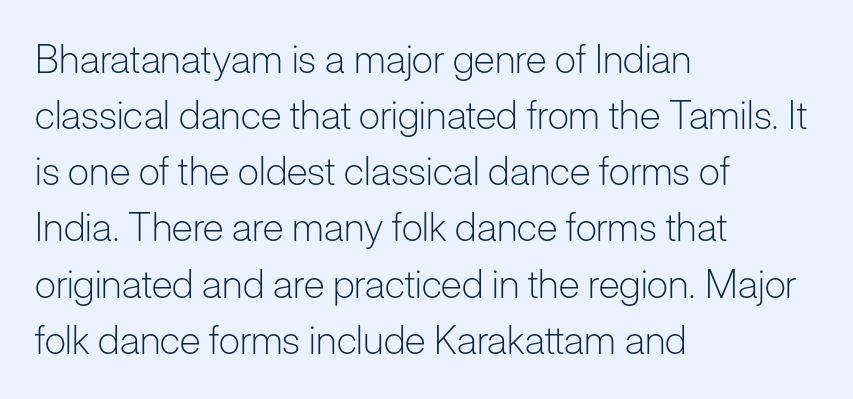
Q: Is the text bold? A: No.
Q: Is the text italic (slanted)? A: No, it is upright.
Q: Is the typeface a serif or a sans-serif typeface? A: Sans-serif.
Q: Is the text underlined? A: No.
Q: How is the paragraph aligned? A: Left-aligned.
Q: Is the spacing between letters normal or unusually wide? A: Normal.
Q: Is the spacing between lines tight, normal or loose? A: Normal.
Q: Width (condensed, normal, or wide)? A: Normal.
Q: Stroke contrast? A: Low.
Q: x-height? A: Medium.
Q: Monospaced? A: No.
